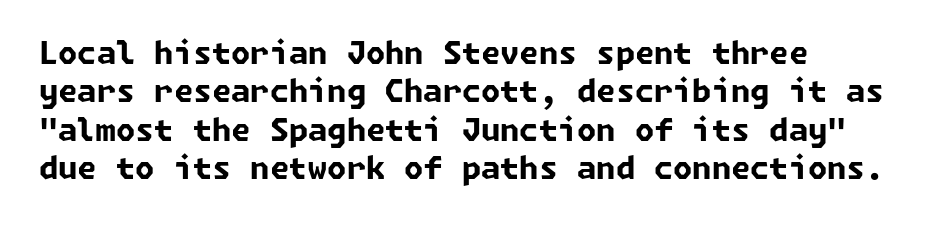
Q: Is the text bold? A: Yes.
Q: Is the typeface a serif or a sans-serif typeface? A: Sans-serif.
Q: Is the text underlined? A: No.
Q: How is the paragraph aligned? A: Left-aligned.
Q: Is the spacing between letters normal or unusually wide? A: Normal.
Q: Width (condensed, normal, or wide)? A: Normal.
Q: Stroke contrast? A: Low.
Q: x-height? A: Medium.
